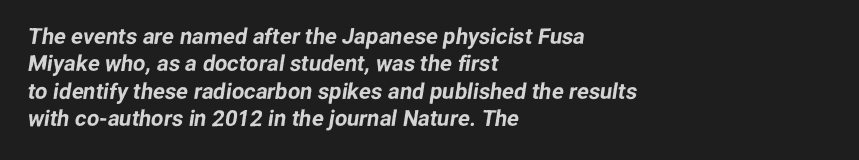
{"underline": "no", "align": "left", "line_spacing": "normal", "line_spacing_ratio": 1.25, "letter_spacing": "normal", "letter_spacing_em": 0.0, "glyph_px": 22}
